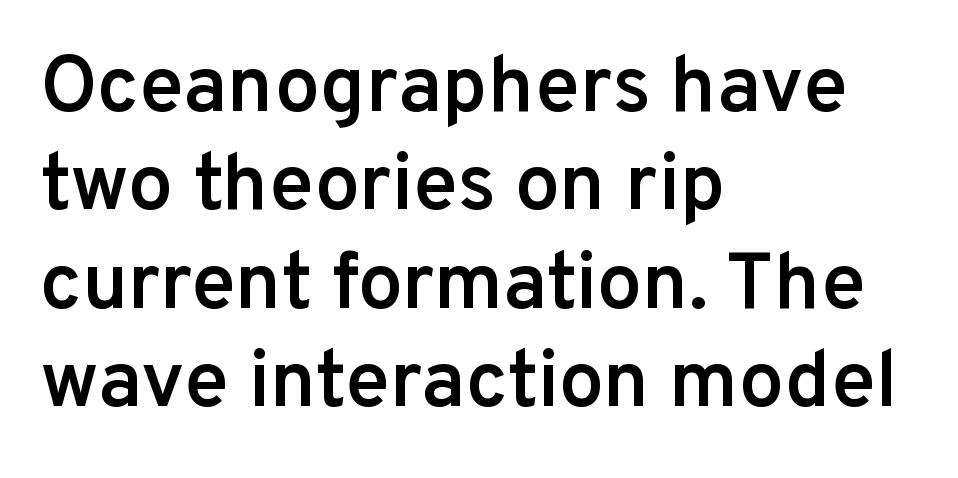
Q: Is the text bold? A: Semi-bold.
Q: Is the text italic (slanted)? A: No, it is upright.
Q: Is the typeface a serif or a sans-serif typeface? A: Sans-serif.
Q: Is the text underlined? A: No.
Q: How is the paragraph aligned? A: Left-aligned.
Q: Is the spacing between letters normal or unusually wide? A: Normal.
Q: Width (condensed, normal, or wide)? A: Normal.
Q: Stroke contrast? A: Low.
Q: x-height? A: Medium.
Q: Monospaced? A: No.
